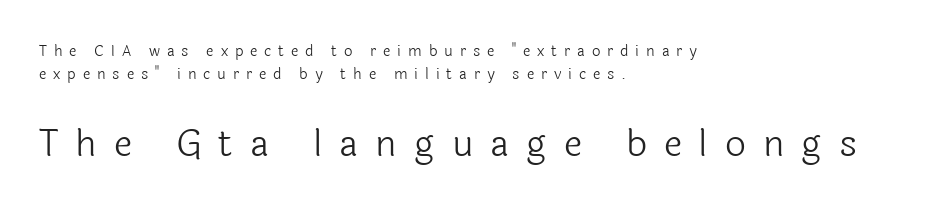
{"serif": "no", "italic": "no", "bold": "no", "weight": "light", "width": "normal", "x_height": "medium", "monospaced": "no", "underline": "no", "align": "left", "line_spacing": "normal", "line_spacing_ratio": 1.54, "letter_spacing": "wide", "letter_spacing_em": 0.46, "larger_block": "second", "size_ratio": 2.47, "glyph_px": 37}
